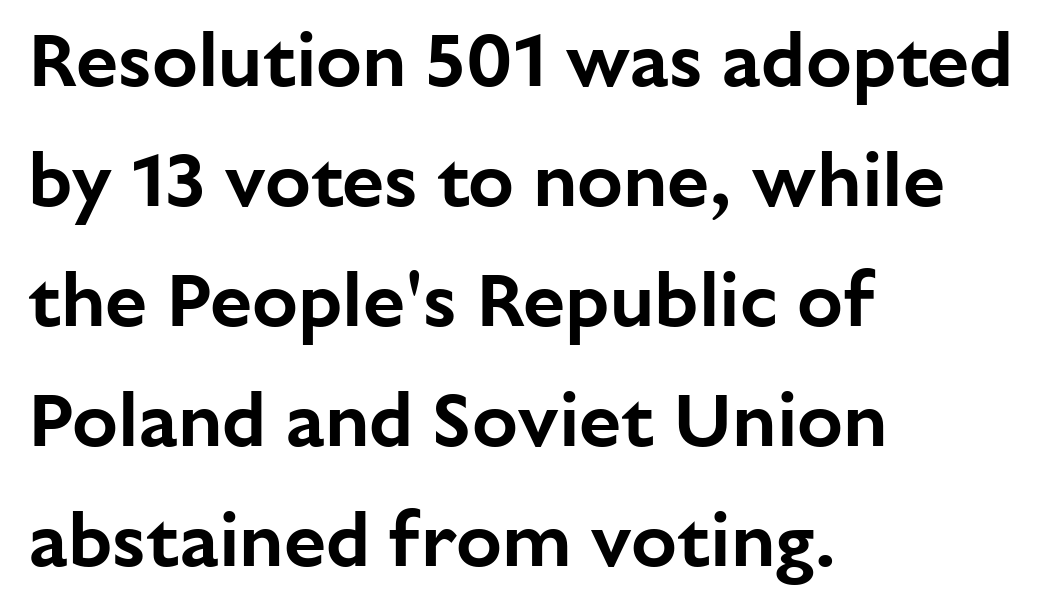
{"serif": "no", "italic": "no", "width": "normal", "stroke_contrast": "low", "x_height": "medium", "monospaced": "no", "underline": "no", "align": "left", "line_spacing": "normal", "line_spacing_ratio": 1.58, "letter_spacing": "normal", "letter_spacing_em": 0.0, "glyph_px": 76}
